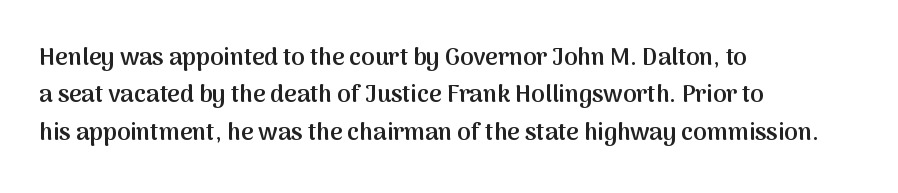
Q: Is the text bold? A: Semi-bold.
Q: Is the text italic (slanted)? A: No, it is upright.
Q: Is the text underlined? A: No.
Q: How is the paragraph aligned? A: Left-aligned.
Q: Is the spacing between letters normal or unusually wide? A: Normal.
Q: Is the spacing between lines tight, normal or loose? A: Normal.
